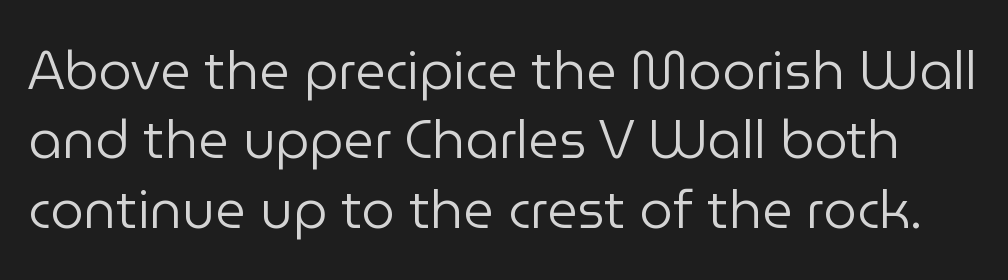
The image shows 53 px regular-weight sans-serif type, upright; set normal line spacing (1.31x), normal letter spacing, not underlined; low stroke contrast and a medium x-height.
